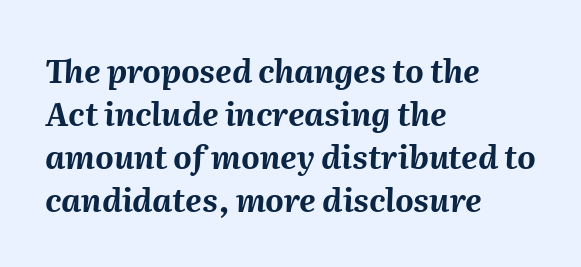
Observe the lean: these are italic letterforms. The font is running at its bold setting. Visually the block forms a straight wall on the left and a jagged coastline on the right. Tracking value appears to be zero — textbook default spacing.
